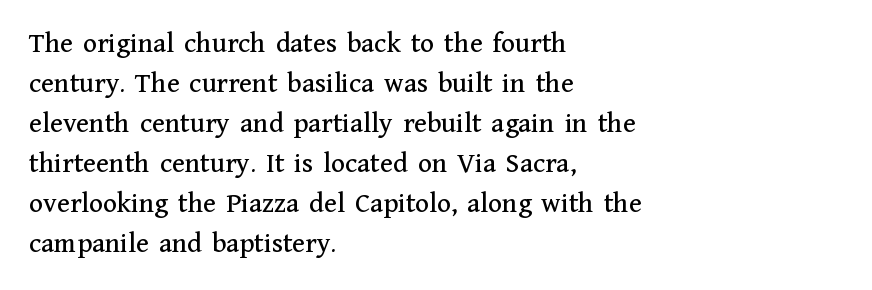
The image shows 29 px serif type, upright; set left-aligned, normal line spacing (1.38x), normal letter spacing, not underlined; medium stroke contrast and a medium x-height.
